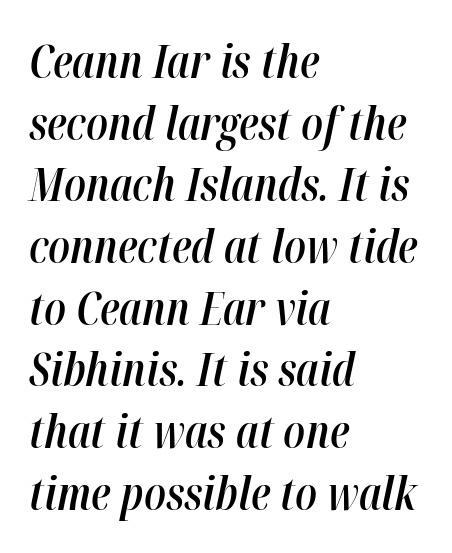
Q: Is the text bold? A: Semi-bold.
Q: Is the text italic (slanted)? A: Yes, it leans right by about 12 degrees.
Q: Is the text underlined? A: No.
Q: How is the paragraph aligned? A: Left-aligned.
Q: Is the spacing between letters normal or unusually wide? A: Normal.
Q: Is the spacing between lines tight, normal or loose? A: Normal.
Q: Width (condensed, normal, or wide)? A: Condensed.
Q: Stroke contrast? A: High.
Q: x-height? A: Medium.
Q: Monospaced? A: No.
